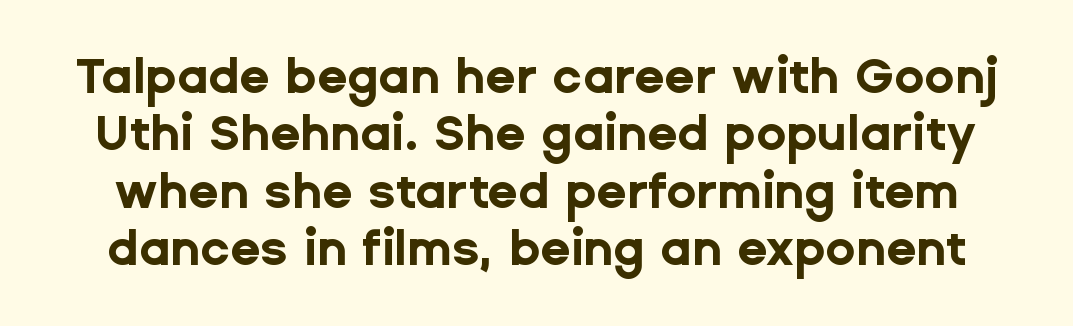
Q: Is the text bold? A: Yes.
Q: Is the text italic (slanted)? A: No, it is upright.
Q: Is the typeface a serif or a sans-serif typeface? A: Sans-serif.
Q: Is the text underlined? A: No.
Q: Is the spacing between letters normal or unusually wide? A: Normal.
Q: Width (condensed, normal, or wide)? A: Normal.
Q: Stroke contrast? A: Low.
Q: x-height? A: Medium.
Q: Monospaced? A: No.
